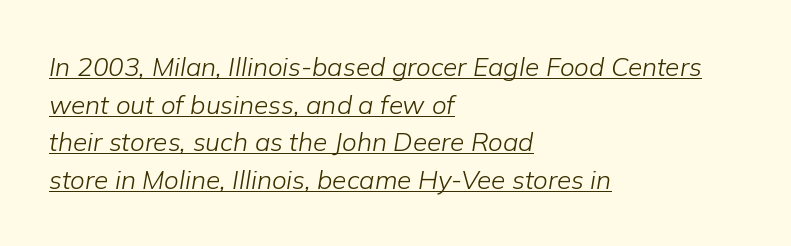
The image shows 26 px text type, italic (leaning right); set left-aligned, normal line spacing (1.45x), normal letter spacing, underlined.
